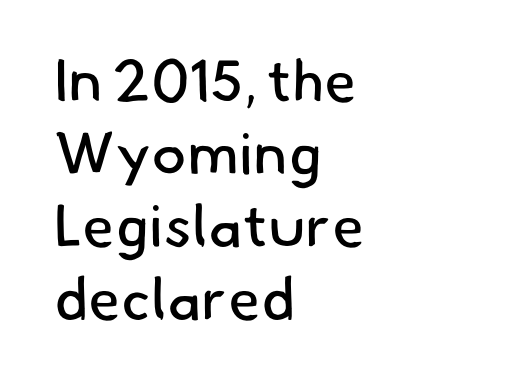
The image shows 59 px regular-weight sans-serif type; set left-aligned, line spacing 1.23x, normal letter spacing, not underlined; low stroke contrast and a small x-height.
